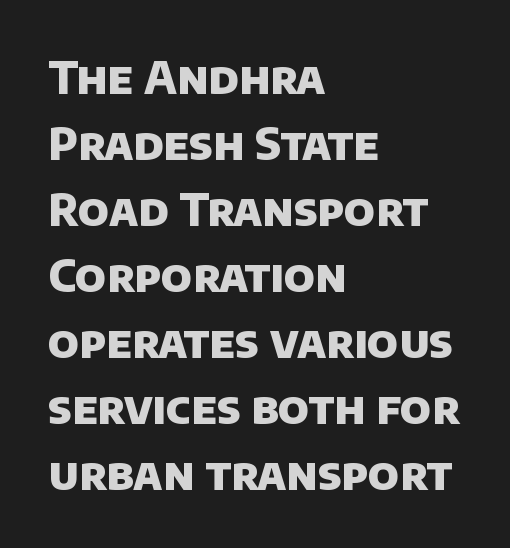
The designer went with a sans here, leaving each stem footless. A typesetter would call this zero additional tracking. These lines are rendered in a variable-pitch font. The sample has been set heavy, in full bold. Check the space under the baseline: it is left empty. The passage is arranged the way most books set body copy — flush left.
